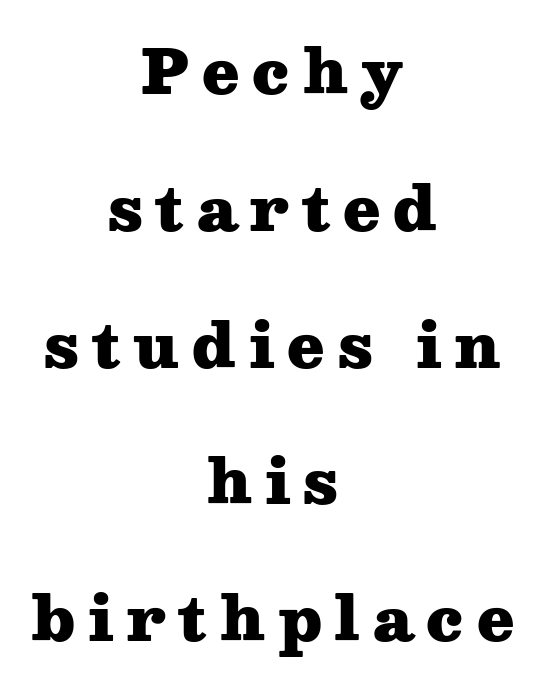
The image shows 60 px heavy, wide serif type, upright; set centered, loose line spacing (2.28x), unusually wide letter spacing (+0.21 em), not underlined; medium stroke contrast and a medium x-height.
